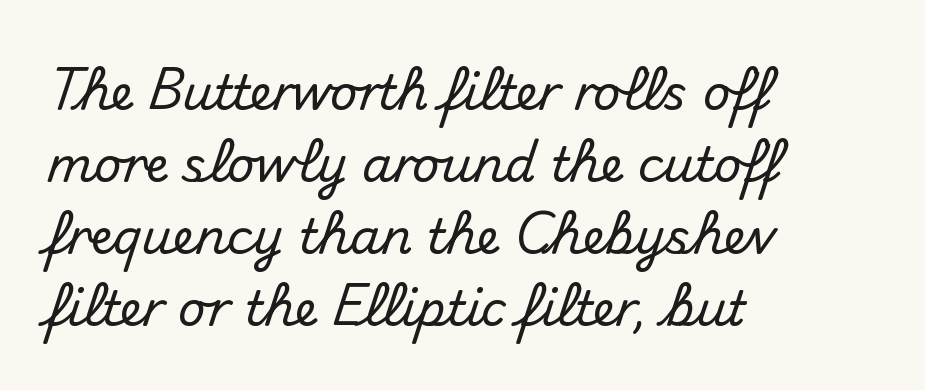
{"serif": "no", "width": "normal", "stroke_contrast": "medium", "x_height": "small", "monospaced": "no", "underline": "no", "align": "left", "line_spacing": "normal", "line_spacing_ratio": 1.5, "letter_spacing": "normal", "letter_spacing_em": 0.0, "glyph_px": 48}
